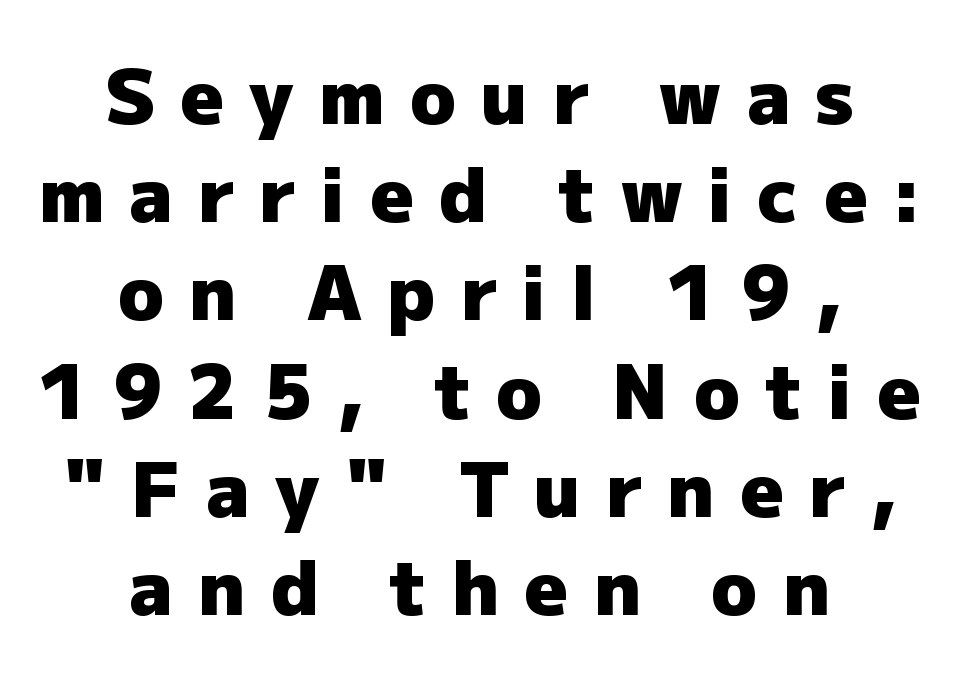
Stroke terminals: plain, sans-serif. Think of a printed novel: that variable character pitch is what you see here. Every row of glyphs is offset so its center matches the block's center. Just letters on the line, the space beneath them empty. Each new line begins a customary step beneath the previous one.
